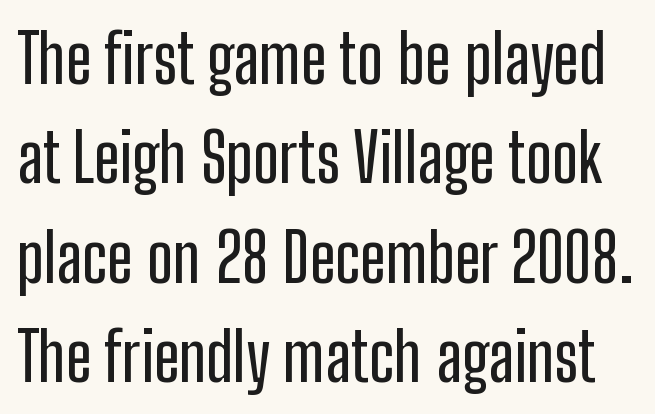
Q: Is the text italic (slanted)? A: No, it is upright.
Q: Is the typeface a serif or a sans-serif typeface? A: Sans-serif.
Q: Is the text underlined? A: No.
Q: Is the spacing between letters normal or unusually wide? A: Normal.
Q: Is the spacing between lines tight, normal or loose? A: Normal.
Q: Width (condensed, normal, or wide)? A: Condensed.
Q: Stroke contrast? A: Low.
Q: x-height? A: Medium.
Q: Monospaced? A: No.
